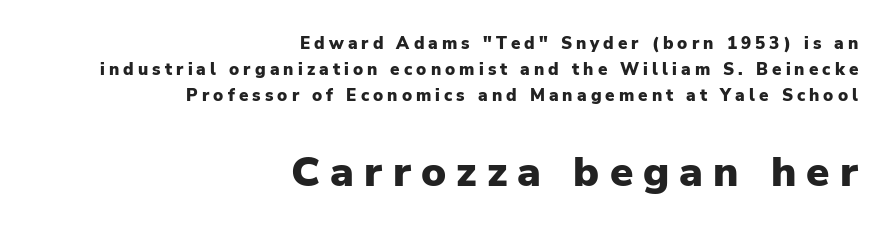
The image shows 42 px heavy sans-serif type, upright; set right-aligned, normal line spacing (1.54x), unusually wide letter spacing (+0.24 em), not underlined; the second (bottom) block is 2.47x larger; low stroke contrast and a medium x-height.
